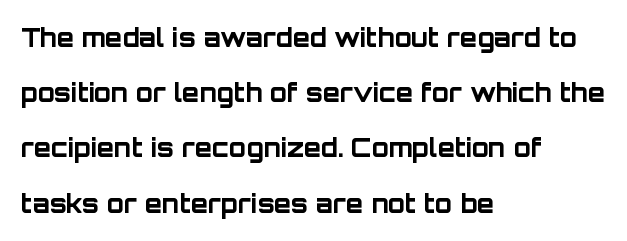
{"italic": "no", "bold": "yes", "underline": "no", "align": "left", "line_spacing": "loose", "line_spacing_ratio": 2.21, "letter_spacing": "normal", "letter_spacing_em": 0.0, "glyph_px": 25}
